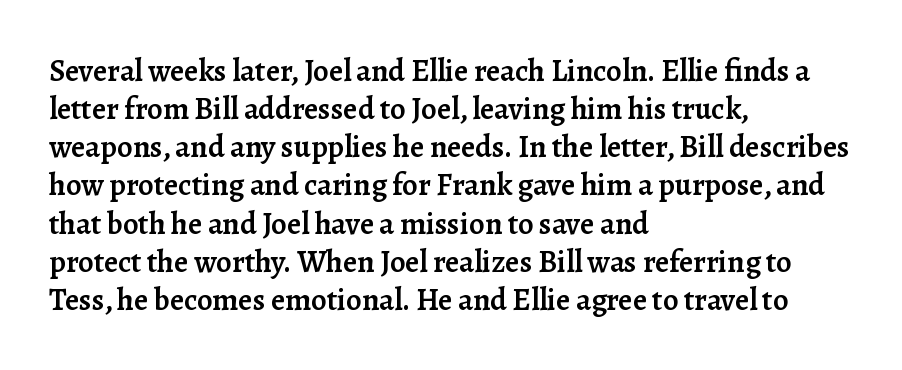
{"serif": "yes", "italic": "no", "bold": "semi", "weight": "semibold", "width": "normal", "stroke_contrast": "low", "x_height": "medium", "monospaced": "no", "underline": "no", "align": "left", "line_spacing_ratio": 1.23, "letter_spacing": "normal", "letter_spacing_em": 0.0, "glyph_px": 31}
